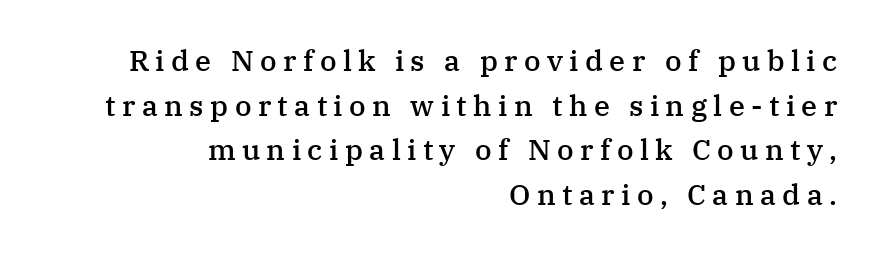
{"serif": "yes", "italic": "no", "bold": "semi", "weight": "semibold", "width": "normal", "stroke_contrast": "medium", "x_height": "medium", "monospaced": "no", "underline": "no", "align": "right", "line_spacing": "normal", "line_spacing_ratio": 1.54, "letter_spacing": "wide", "letter_spacing_em": 0.22, "glyph_px": 29}
